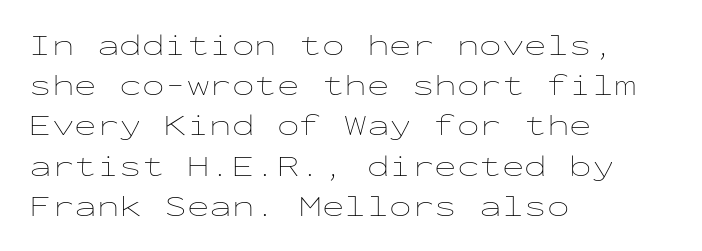
{"italic": "no", "bold": "no", "weight": "thin", "width": "wide", "stroke_contrast": "low", "x_height": "medium", "monospaced": "yes", "underline": "no", "align": "left", "line_spacing": "normal", "line_spacing_ratio": 1.34, "letter_spacing": "normal", "letter_spacing_em": 0.0, "glyph_px": 30}
